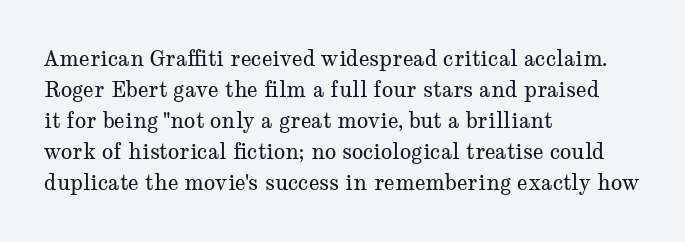
No chunkiness to these letters — they're not bold. The area under the type is left untouched. This rendering uses left alignment, leaving the right contour irregular. The font's upright variant was chosen for this text. Compared with typical body copy, the letter spacing here is the same.
